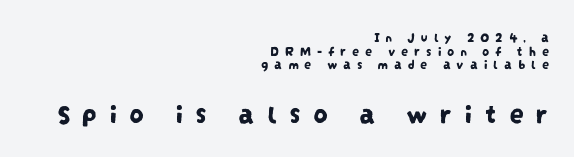
The image shows 29 px condensed sans-serif type; set right-aligned, tight line spacing (0.97x), unusually wide letter spacing (+0.42 em), not underlined; the second (bottom) block is 2.07x larger; low stroke contrast and a large x-height.
